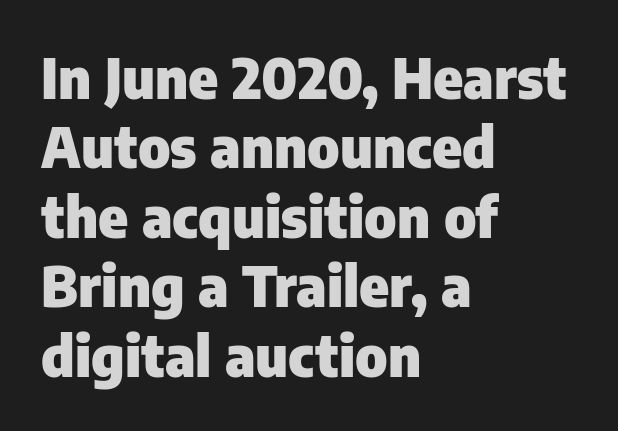
The image shows 56 px heavy sans-serif type, upright; set left-aligned, line spacing 1.24x, normal letter spacing, not underlined; low stroke contrast and a medium x-height.
